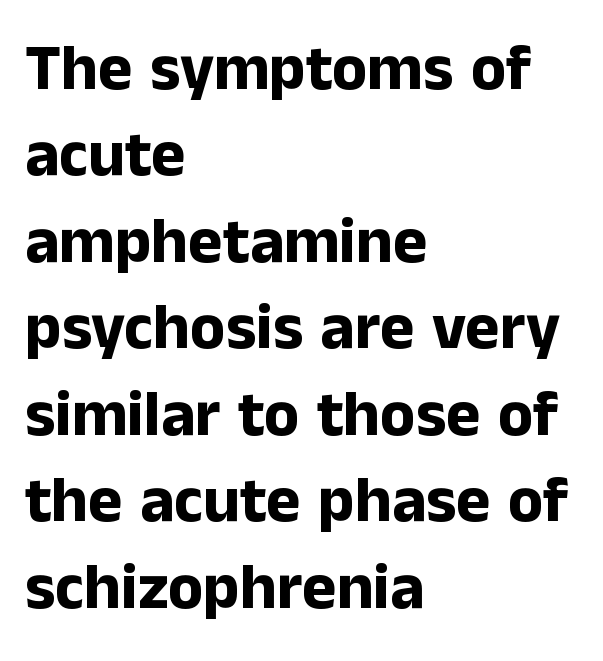
Q: Is the text bold? A: Yes.
Q: Is the text italic (slanted)? A: No, it is upright.
Q: Is the typeface a serif or a sans-serif typeface? A: Sans-serif.
Q: Is the text underlined? A: No.
Q: How is the paragraph aligned? A: Left-aligned.
Q: Is the spacing between letters normal or unusually wide? A: Normal.
Q: Is the spacing between lines tight, normal or loose? A: Normal.
Q: Width (condensed, normal, or wide)? A: Normal.
Q: Stroke contrast? A: Low.
Q: x-height? A: Medium.
Q: Monospaced? A: No.
